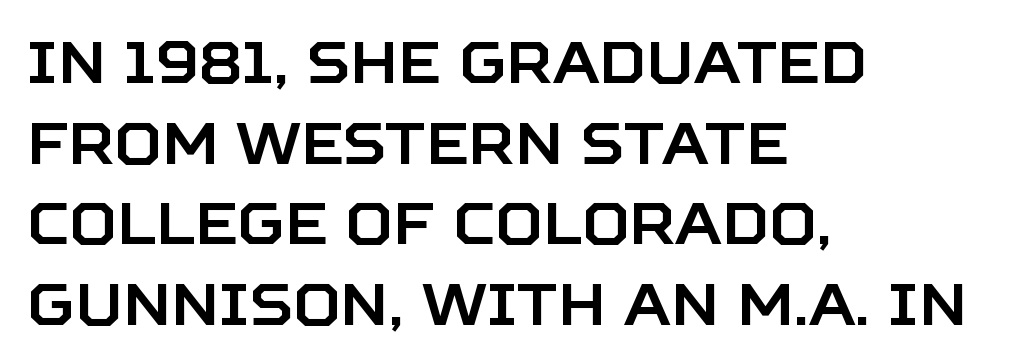
The image shows 58 px sans-serif type, upright; set left-aligned, normal line spacing (1.39x), normal letter spacing, not underlined; low stroke contrast and a large x-height.
